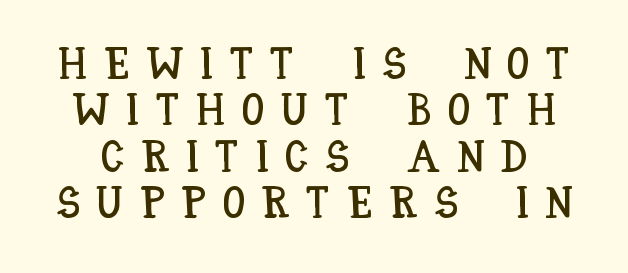
The image shows 45 px condensed type, upright; set tight line spacing (1.03x), unusually wide letter spacing (+0.37 em), not underlined; low stroke contrast and a large x-height.
